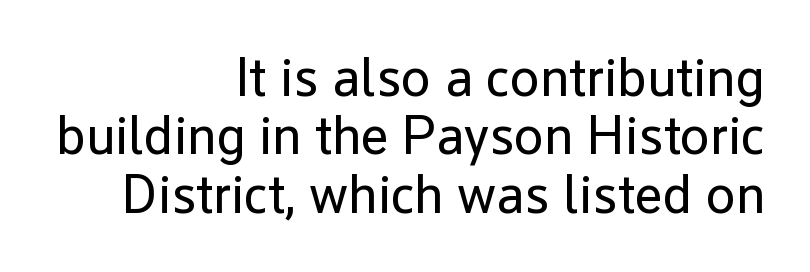
These lines are rendered in a variable-pitch font. Closely set lines give the paragraph a compact silhouette. You could call the tracking neutral — neither tight nor loose. A roman cut, with each character standing at attention. To sum up the face: it is a sans, with no serifs.
